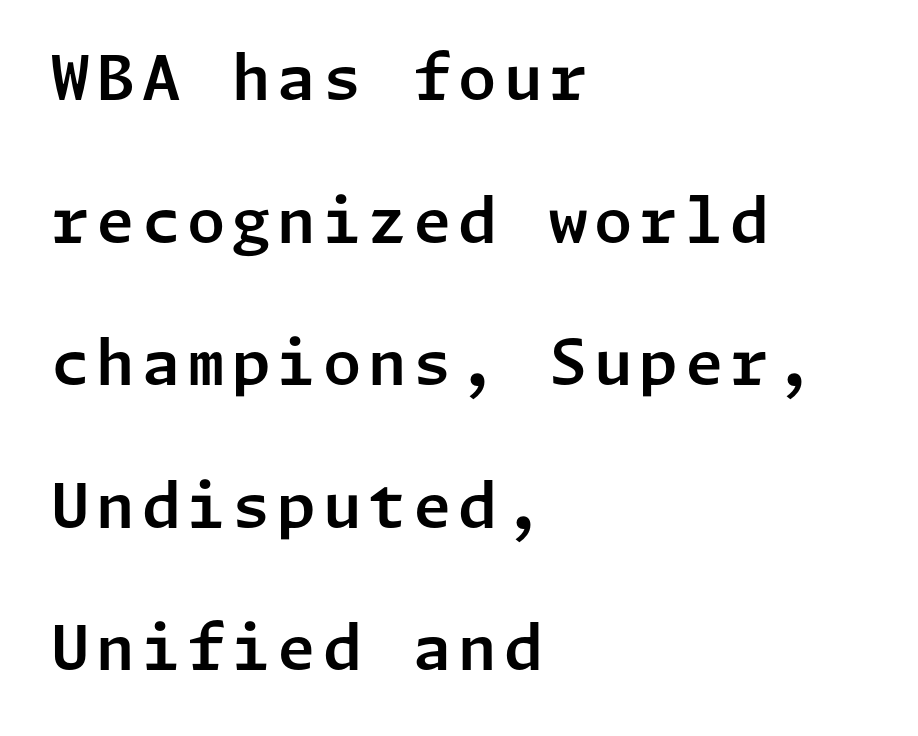
{"serif": "no", "italic": "no", "width": "normal", "stroke_contrast": "low", "x_height": "medium", "underline": "no", "align": "left", "line_spacing": "loose", "line_spacing_ratio": 2.3, "glyph_px": 62}
